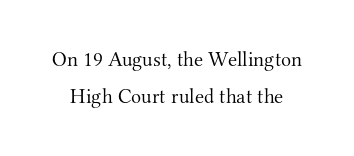
The image shows 21 px text type, upright; set line spacing 1.74x, normal letter spacing, not underlined.
